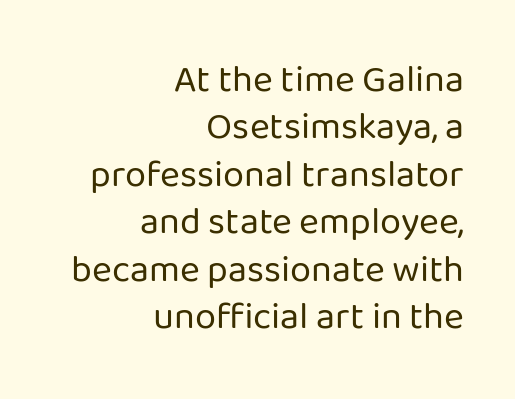
Spacing verdict: proportional, widths tailored to each character. Serif or sans? Sans — the stroke terminals are bare. What's the leading like? Ordinary, nothing unusual. The passage shown is not bold in any degree.
